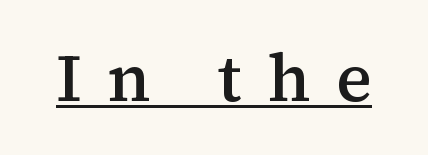
The image shows 67 px semibold serif type, upright; set unusually wide letter spacing (+0.38 em), underlined; medium stroke contrast and a medium x-height.
